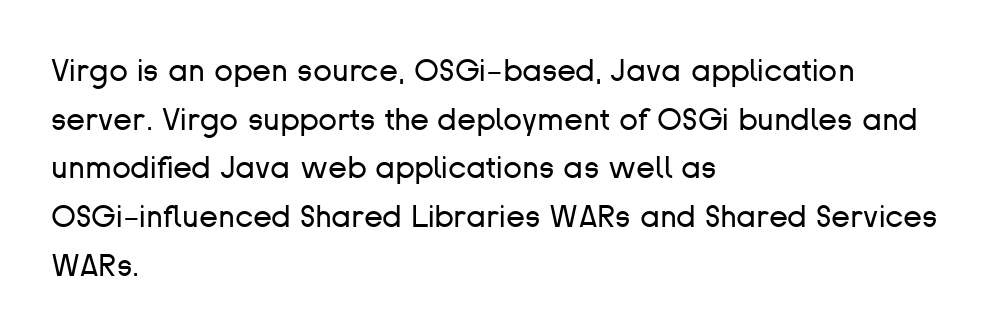
Compared with a typical body face, this is equally light or lighter still. Teacher's note: observe the even left margin — that is flush-left alignment. Is this a fixed-width face? No — the glyphs have proportional, varying widths. The letters stand straight up with perfectly vertical stems. This sample uses plain, unmodified letter spacing.
